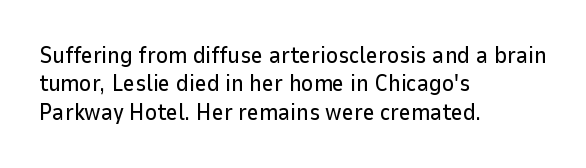
Q: Is the text italic (slanted)? A: No, it is upright.
Q: Is the text underlined? A: No.
Q: How is the paragraph aligned? A: Left-aligned.
Q: Is the spacing between letters normal or unusually wide? A: Normal.
